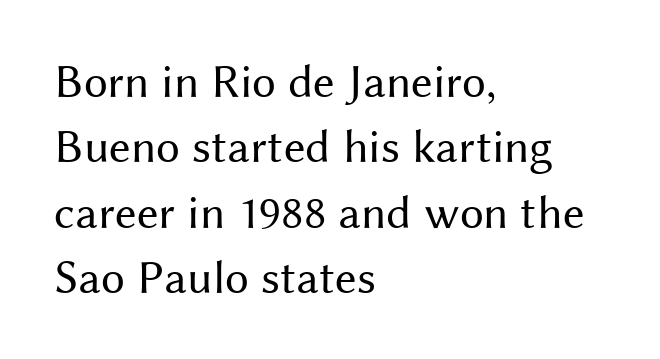
The lines in this sample share a left origin and differ only in where they stop. Spacing between characters is what you'd get straight out of the box. On a weight scale, this lands at 450 or below. These lines were composed using upright roman letters. Honestly, the row spacing looks completely unremarkable.
